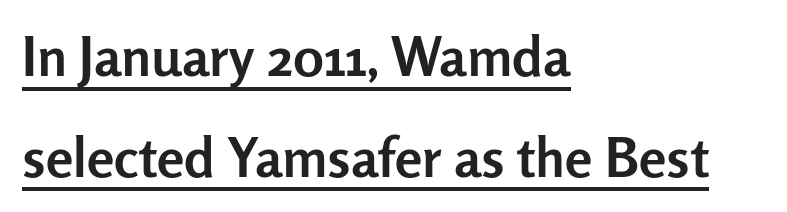
The image shows 55 px semibold sans-serif type, upright; set left-aligned, line spacing 1.83x, normal letter spacing, underlined; low stroke contrast and a medium x-height.
